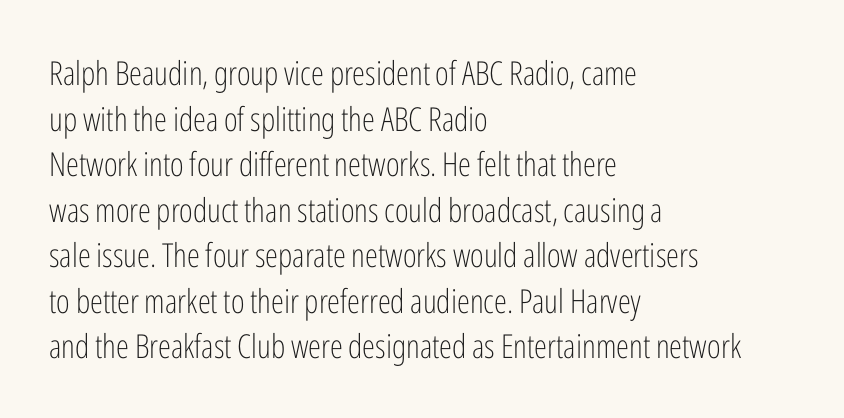
{"serif": "no", "italic": "no", "bold": "no", "weight": "light", "width": "condensed", "stroke_contrast": "low", "x_height": "medium", "monospaced": "no", "underline": "no", "align": "left", "line_spacing": "normal", "line_spacing_ratio": 1.38, "letter_spacing": "normal", "letter_spacing_em": 0.0, "glyph_px": 33}
